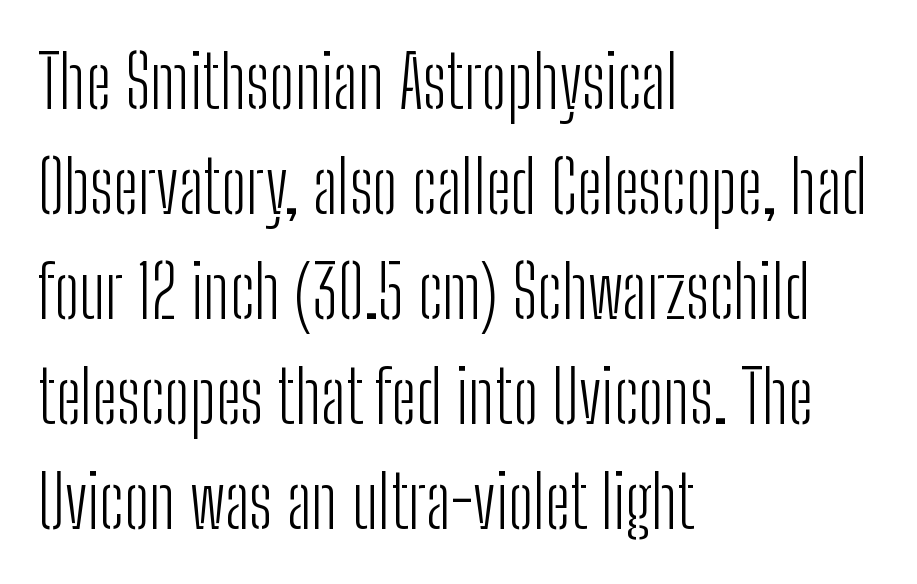
Honestly, the letter spacing is just normal — you wouldn't notice it. The letters advance in unequal steps, a hallmark of proportional type. Rendered with straight, roman letterforms. These lines sit exactly where default settings would place them.
